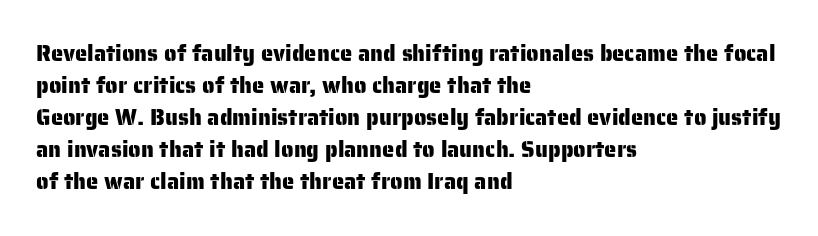
These lines were composed using upright roman letters. If you drew a ruler down the left edge, every line would touch it. In terms of leading, this rendering sits right in the middle. These lines keep a tight, regular rhythm from letter to letter. The glyphs are unaccompanied by any horizontal stroke below them.
